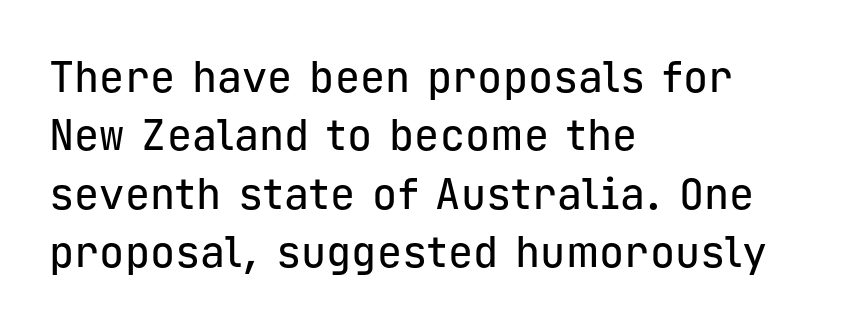
{"serif": "no", "italic": "no", "width": "normal", "stroke_contrast": "low", "x_height": "medium", "monospaced": "yes", "underline": "no", "align": "left", "line_spacing": "normal", "line_spacing_ratio": 1.39, "letter_spacing": "normal", "letter_spacing_em": 0.0, "glyph_px": 42}
